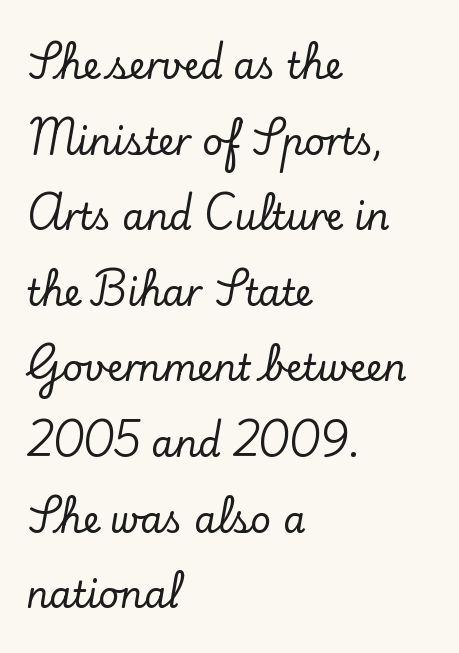
The image shows 36 px serif type; set left-aligned, loose line spacing (2.1x), normal letter spacing, not underlined; low stroke contrast and a small x-height.
